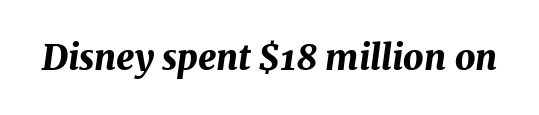
Looks like regular typesetting: each glyph gets only the width it needs. A typesetter would call this zero additional tracking. Is the type bold? Yes — the strokes are clearly thick and heavy. Style check: oblique. The zone under the glyphs is completely vacant.
